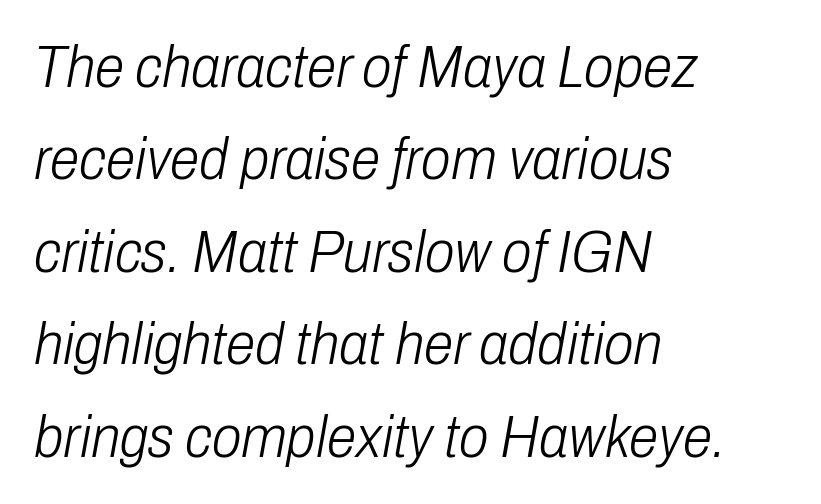
The image shows 60 px light, condensed type, italic (leaning right); set left-aligned, normal line spacing (1.54x), normal letter spacing, not underlined; low stroke contrast and a medium x-height.
